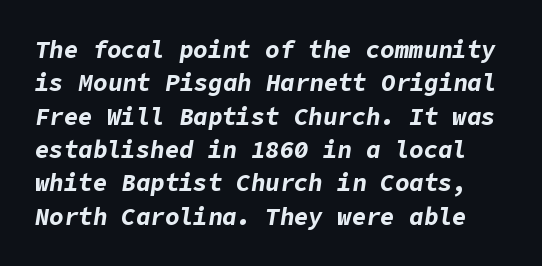
Letters rest on an invisible, unmarked baseline. No extra tracking has been applied to these lines. The whole block is typeset with a tilt. The typesetting leans heavy: a genuine bold.
